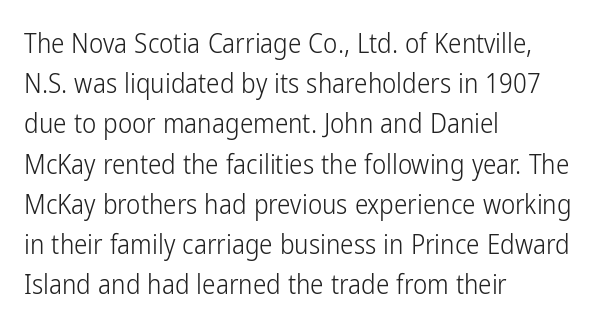
The image shows 27 px text type, upright; set left-aligned, normal line spacing (1.49x), normal letter spacing, not underlined.
